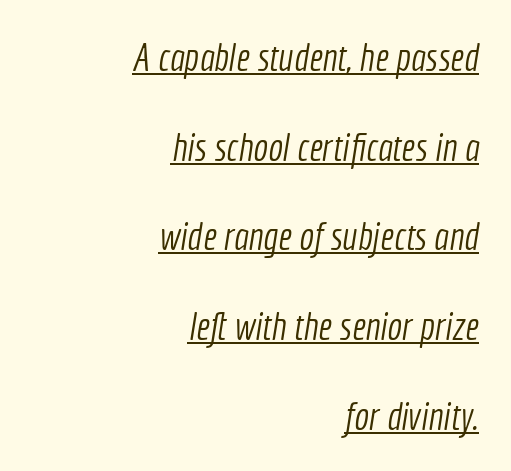
The image shows 39 px light, condensed sans-serif type; set right-aligned, loose line spacing (2.3x), normal letter spacing, underlined; a medium x-height.
